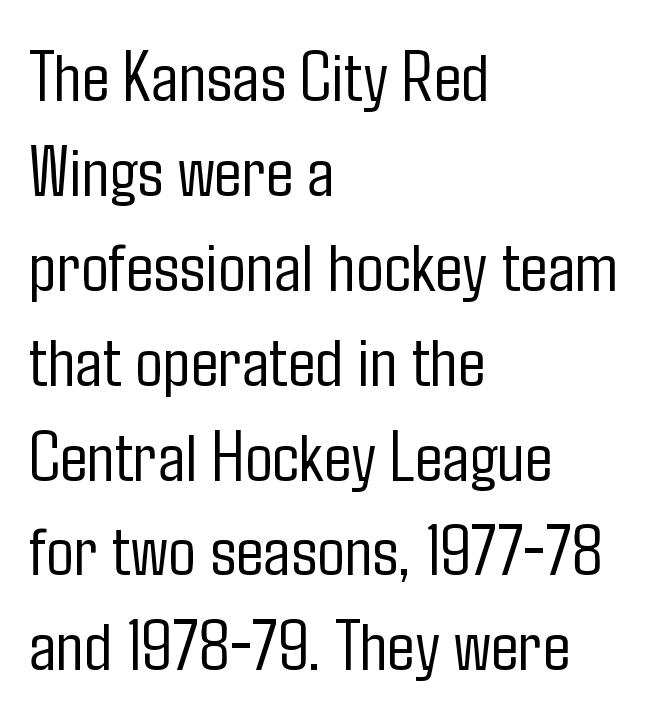
{"serif": "no", "italic": "no", "bold": "no", "weight": "light", "width": "condensed", "stroke_contrast": "low", "x_height": "medium", "monospaced": "no", "underline": "no", "align": "left", "line_spacing": "normal", "line_spacing_ratio": 1.3, "letter_spacing": "normal", "letter_spacing_em": 0.0, "glyph_px": 73}
